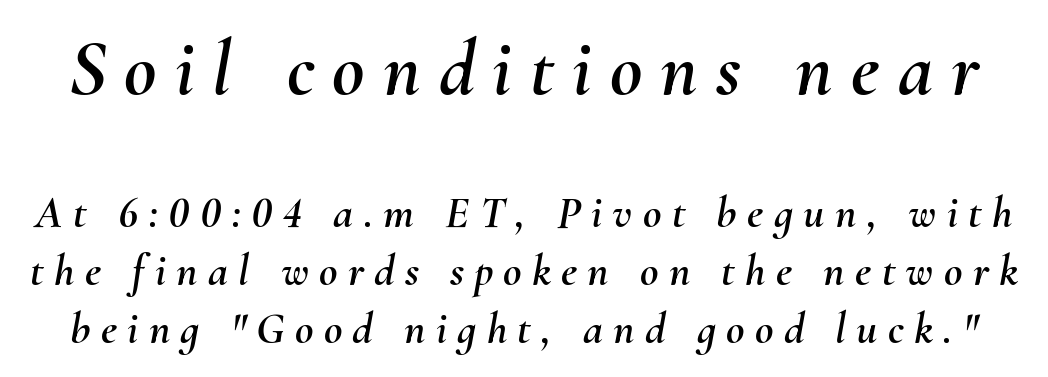
The image shows 79 px text type, italic (leaning right); set normal line spacing (1.28x), unusually wide letter spacing (+0.23 em), not underlined; the first (top) block is 1.76x larger; medium stroke contrast and a small x-height.
